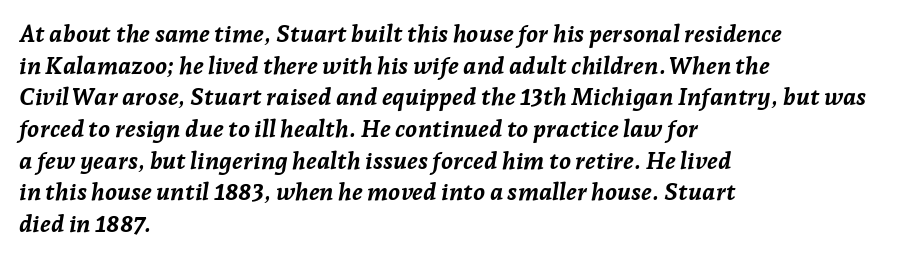
The image shows 24 px bold type, italic (leaning right); set left-aligned, normal line spacing (1.32x), normal letter spacing, not underlined.
